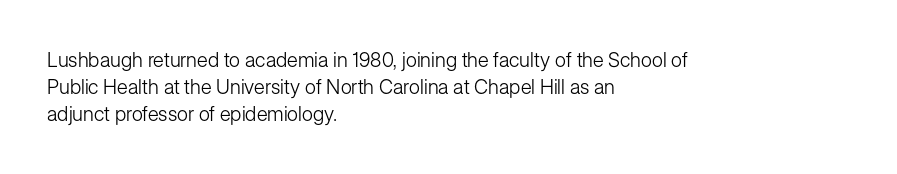
{"italic": "no", "bold": "no", "underline": "no", "align": "left", "line_spacing": "normal", "line_spacing_ratio": 1.36, "letter_spacing": "normal", "letter_spacing_em": 0.0, "glyph_px": 20}
